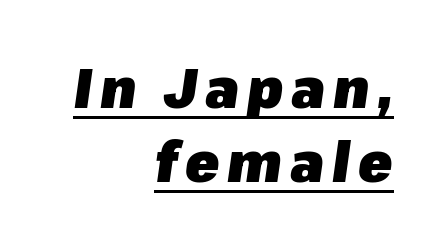
{"italic": "yes", "lean": "right", "slant_degrees": 8, "bold": "yes", "weight": "heavy", "width": "normal", "stroke_contrast": "low", "x_height": "medium", "monospaced": "no", "underline": "yes", "align": "right", "line_spacing": "normal", "line_spacing_ratio": 1.33, "glyph_px": 56}
